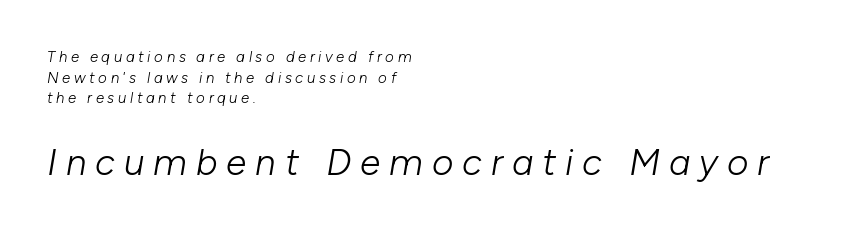
The image shows 37 px light type, italic (leaning right); set left-aligned, normal line spacing (1.38x), unusually wide letter spacing (+0.24 em), not underlined; the second (bottom) block is 2.47x larger; low stroke contrast and a medium x-height.
